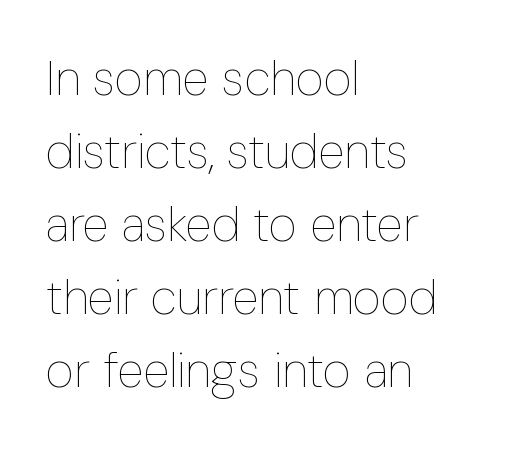
{"italic": "no", "bold": "no", "weight": "thin", "width": "condensed", "stroke_contrast": "low", "x_height": "medium", "monospaced": "no", "underline": "no", "align": "left", "line_spacing": "normal", "line_spacing_ratio": 1.49, "letter_spacing": "normal", "letter_spacing_em": 0.0, "glyph_px": 49}
